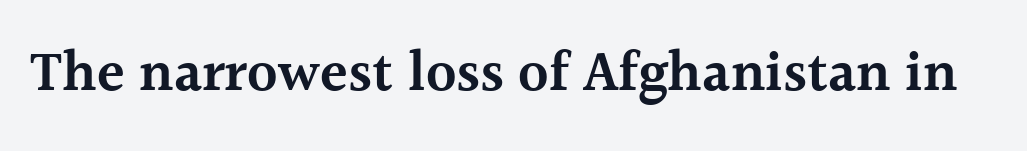
The image shows 57 px semibold serif type, upright; set normal letter spacing, not underlined; a medium x-height.
